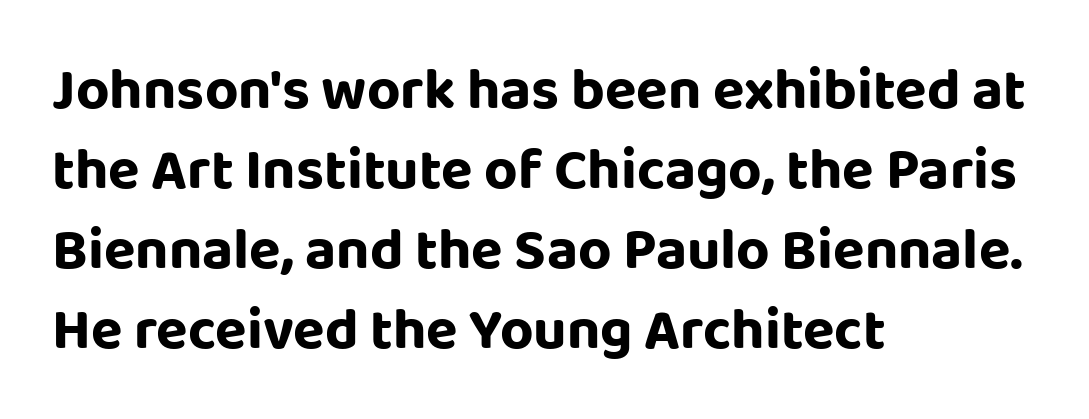
Q: Is the text italic (slanted)? A: No, it is upright.
Q: Is the typeface a serif or a sans-serif typeface? A: Sans-serif.
Q: Is the text underlined? A: No.
Q: How is the paragraph aligned? A: Left-aligned.
Q: Is the spacing between letters normal or unusually wide? A: Normal.
Q: Is the spacing between lines tight, normal or loose? A: Normal.
Q: Width (condensed, normal, or wide)? A: Normal.
Q: Stroke contrast? A: Low.
Q: x-height? A: Large.
Q: Monospaced? A: No.
